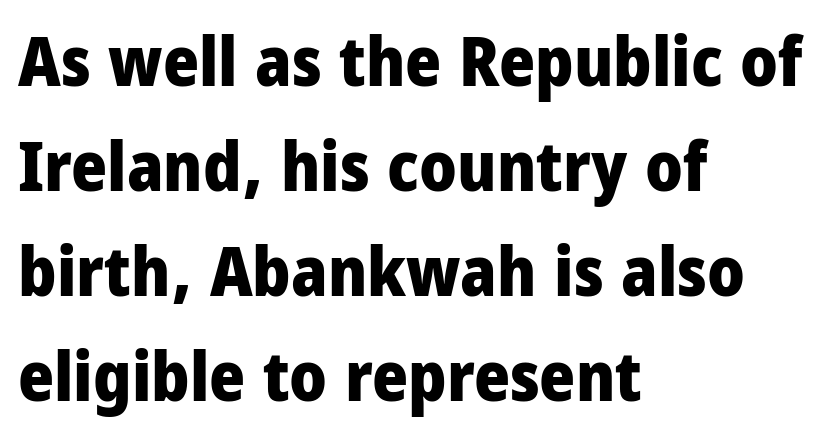
The image shows 69 px heavy, condensed sans-serif type, upright; set left-aligned, normal line spacing (1.52x), normal letter spacing, not underlined; low stroke contrast and a large x-height.
